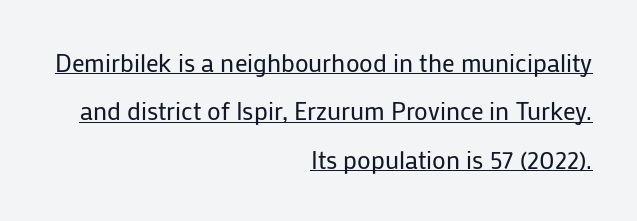
Characters remain perfectly vertical along every line. This sample uses plain, unmodified letter spacing. Weight: not bold — regular or lighter. Somebody hit Ctrl+U on this one — the words are underlined. A typesetter would call this leading open, well beyond the default.
